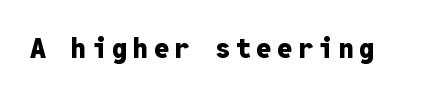
Q: Is the text bold? A: Yes.
Q: Is the text italic (slanted)? A: No, it is upright.
Q: Is the text underlined? A: No.
Q: Is the spacing between letters normal or unusually wide? A: Unusually wide.
